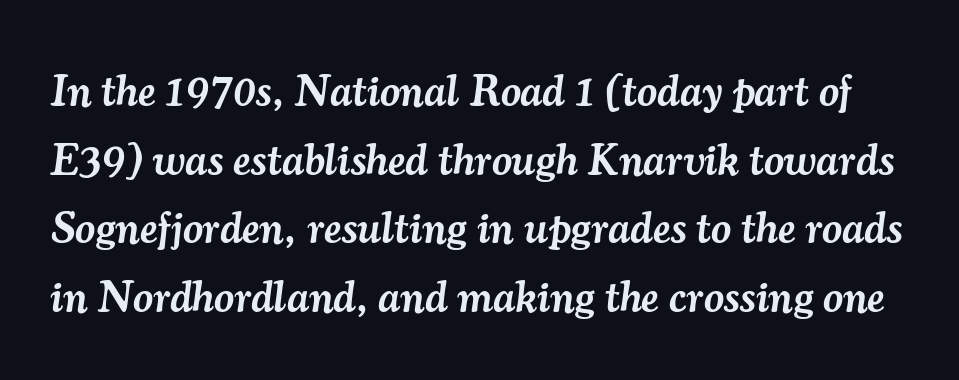
Q: Is the text bold? A: Semi-bold.
Q: Is the text italic (slanted)? A: Yes, it leans right by about 7 degrees.
Q: Is the typeface a serif or a sans-serif typeface? A: Serif.
Q: Is the text underlined? A: No.
Q: Is the spacing between letters normal or unusually wide? A: Normal.
Q: Is the spacing between lines tight, normal or loose? A: Normal.
Q: Width (condensed, normal, or wide)? A: Normal.
Q: Stroke contrast? A: Medium.
Q: x-height? A: Small.
Q: Monospaced? A: No.
